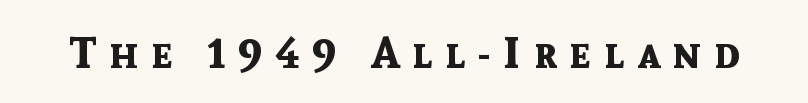
The image shows 44 px bold sans-serif type, upright; set unusually wide letter spacing (+0.29 em), not underlined; a medium x-height.
